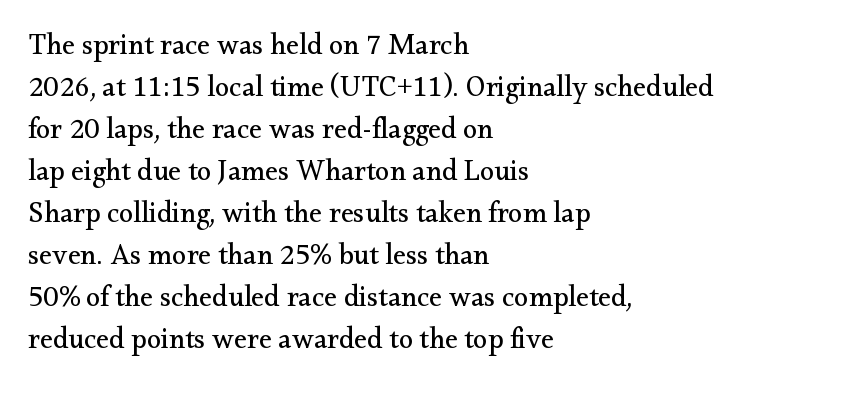
{"serif": "yes", "italic": "no", "bold": "no", "weight": "regular", "width": "normal", "stroke_contrast": "medium", "x_height": "small", "monospaced": "no", "underline": "no", "align": "left", "line_spacing": "normal", "line_spacing_ratio": 1.45, "letter_spacing": "normal", "letter_spacing_em": 0.0, "glyph_px": 29}
